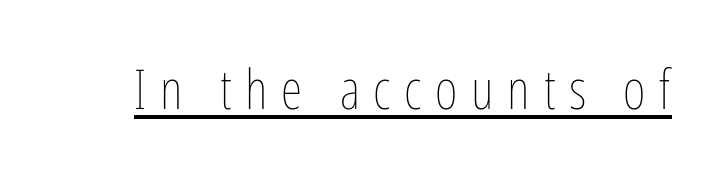
Compared with undecorated copy, this sample adds a rule below the words. The font is comparable to plain body text, perhaps lighter. The rendering inserts visible extra space after every character. Proportional: the letters do not fall into vertical columns. The specimen reads as upright at a glance.
